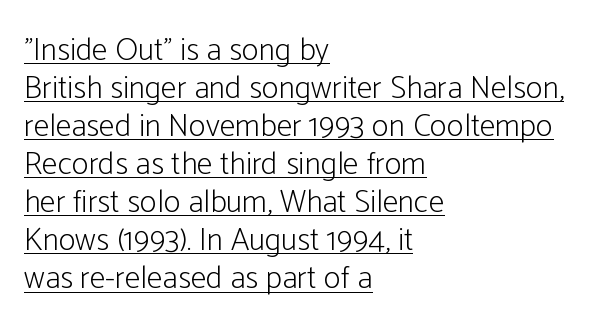
The image shows 32 px light, condensed sans-serif type, upright; set left-aligned, line spacing 1.19x, normal letter spacing, underlined; low stroke contrast and a medium x-height.
